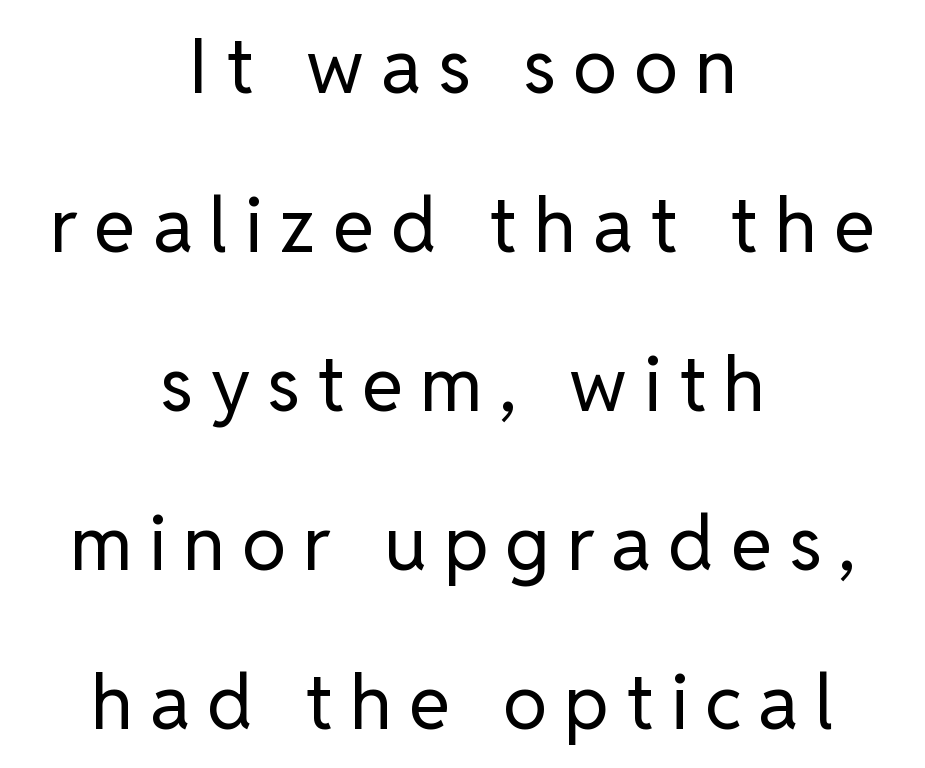
The block of text is sparse from top to bottom, with ample space between rows. Honestly, there is no underline to notice here at all. Students, note that the glyphs here are deliberately spaced far apart. Is there any slant? The stems are plumb. Does the type have serifs? No, each stem ends abruptly. A light-to-regular cut is what we see here.
